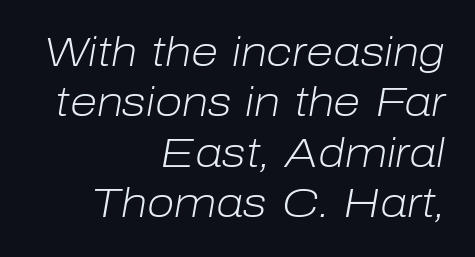
Q: Is the text bold? A: No.
Q: Is the text italic (slanted)? A: Yes, it leans right by about 10 degrees.
Q: Is the text underlined? A: No.
Q: How is the paragraph aligned? A: Right-aligned.
Q: Is the spacing between letters normal or unusually wide? A: Normal.
Q: Is the spacing between lines tight, normal or loose? A: Normal.
Q: Width (condensed, normal, or wide)? A: Normal.
Q: Stroke contrast? A: Low.
Q: x-height? A: Medium.
Q: Monospaced? A: No.
